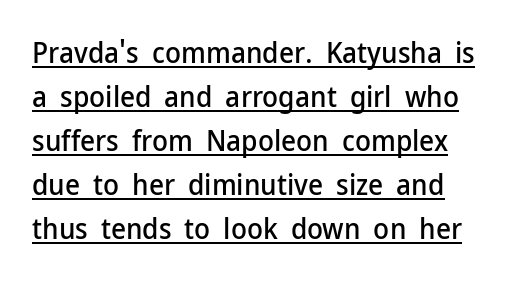
Each letter keeps its own natural width here, so spacing adapts to shape. Every character sits straight up, as roman type does. In terms of letterform style, serifs are entirely absent. The passage shown has conventional tracking throughout.
